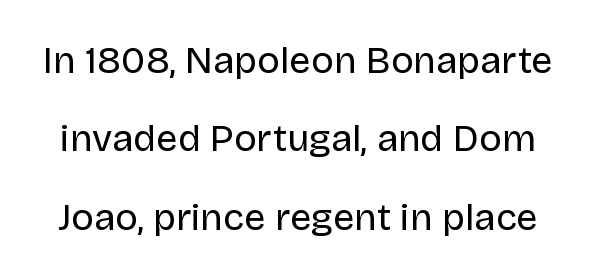
{"serif": "no", "italic": "no", "bold": "no", "weight": "regular", "width": "normal", "stroke_contrast": "low", "x_height": "large", "monospaced": "no", "underline": "no", "line_spacing": "loose", "line_spacing_ratio": 2.06, "letter_spacing": "normal", "letter_spacing_em": 0.0, "glyph_px": 38}
